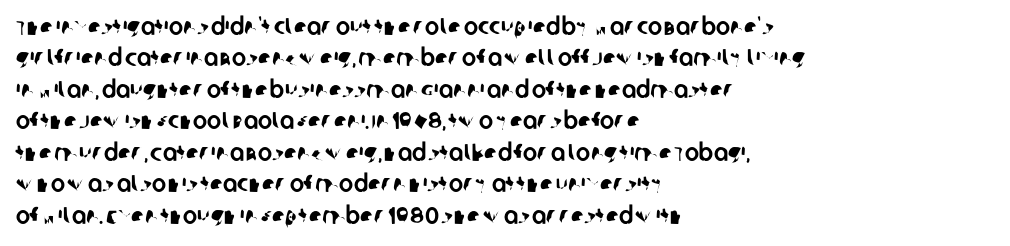
{"underline": "no", "align": "left", "line_spacing": "normal", "line_spacing_ratio": 1.31, "letter_spacing": "normal", "letter_spacing_em": 0.0, "glyph_px": 24}
